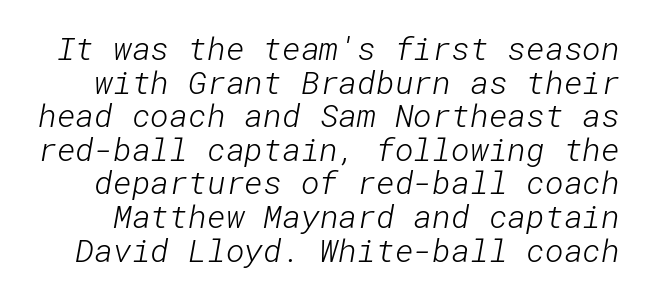
Only glyphs here, with clear space below each row. No letter is thick-stroked: the sample isn't bold. Standard letterfit; no display-style spreading of the glyphs. Examine the stroke ends and you'll find no serifs. Does the leading feel generous? Not at all — it's pinched.
